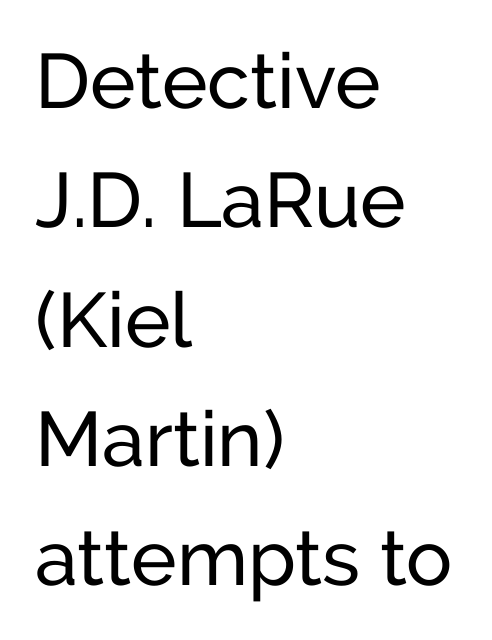
The image shows 77 px sans-serif type, upright; set left-aligned, normal line spacing (1.55x), normal letter spacing, not underlined; low stroke contrast and a medium x-height.
